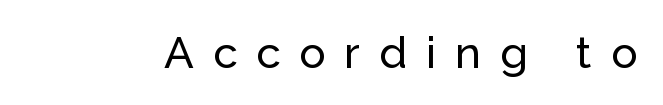
Q: Is the text italic (slanted)? A: No, it is upright.
Q: Is the typeface a serif or a sans-serif typeface? A: Sans-serif.
Q: Is the text underlined? A: No.
Q: Is the spacing between letters normal or unusually wide? A: Unusually wide.
Q: Width (condensed, normal, or wide)? A: Normal.
Q: Stroke contrast? A: Low.
Q: x-height? A: Medium.
Q: Monospaced? A: No.
